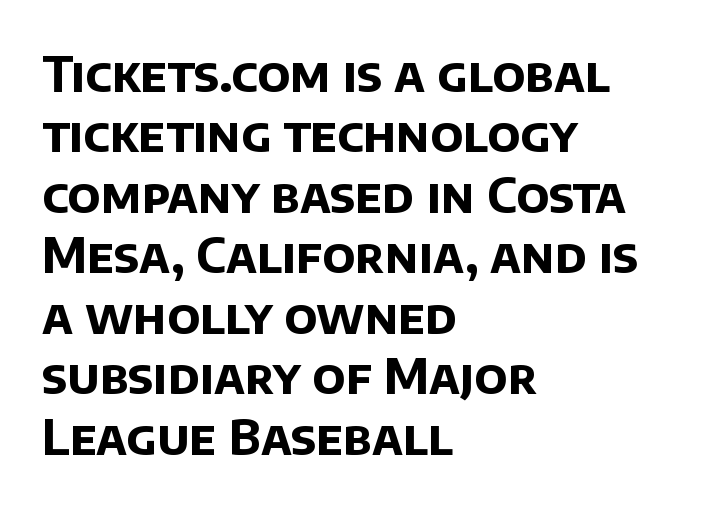
Is this a fixed-width face? No — the glyphs have proportional, varying widths. Students, note that the glyphs here touch the page at normal intervals. Is there much room between lines? A standard amount, neither cramped nor airy. Stroke thickness is high; the sample reads as a true bold. Each row of text sits above clean, open space. Letterform terminals end flat and unadorned throughout the passage.
